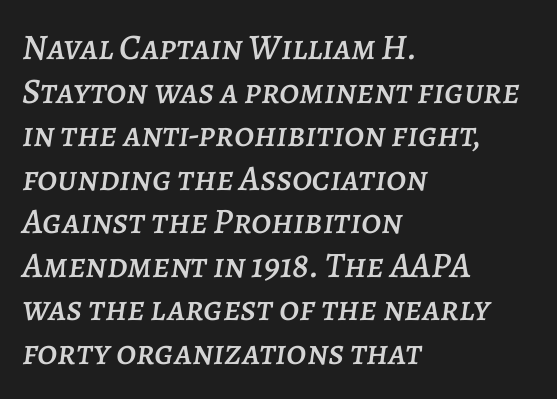
The image shows 36 px text type, italic (leaning right); set left-aligned, line spacing 1.21x, normal letter spacing, not underlined; low stroke contrast and a large x-height.
